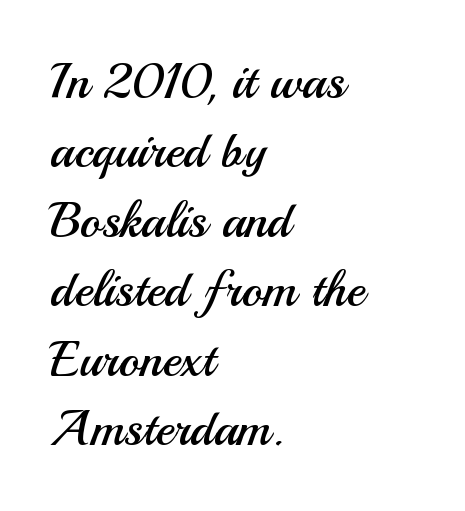
The image shows 50 px regular-weight sans-serif type; set left-aligned, normal line spacing (1.39x), normal letter spacing, not underlined; medium stroke contrast and a small x-height.
